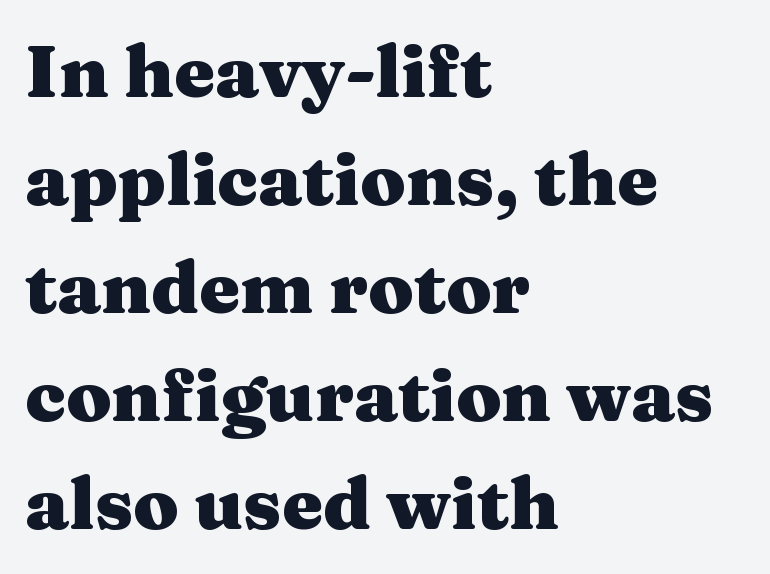
Unlike a clean sans, this face finishes its strokes with serifs. This sample keeps an unexceptional amount of space between lines. Look at the tracking — it's just the regular setting, nothing added. Do the letters lean? They stand straight.
